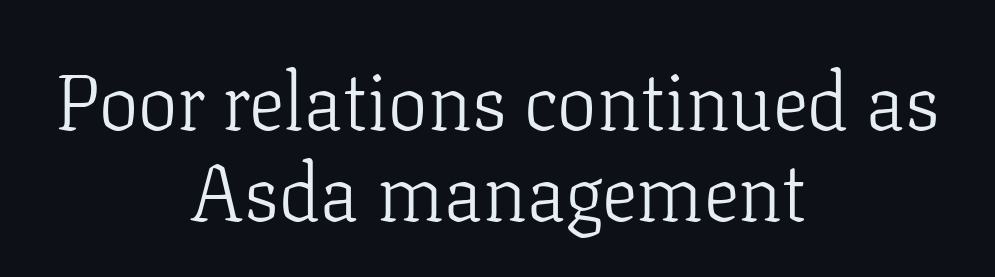
{"serif": "yes", "italic": "no", "bold": "no", "weight": "light", "width": "normal", "stroke_contrast": "low", "x_height": "medium", "monospaced": "no", "underline": "no", "align": "center", "line_spacing": "tight", "line_spacing_ratio": 1.15, "letter_spacing": "normal", "letter_spacing_em": 0.0, "glyph_px": 79}
